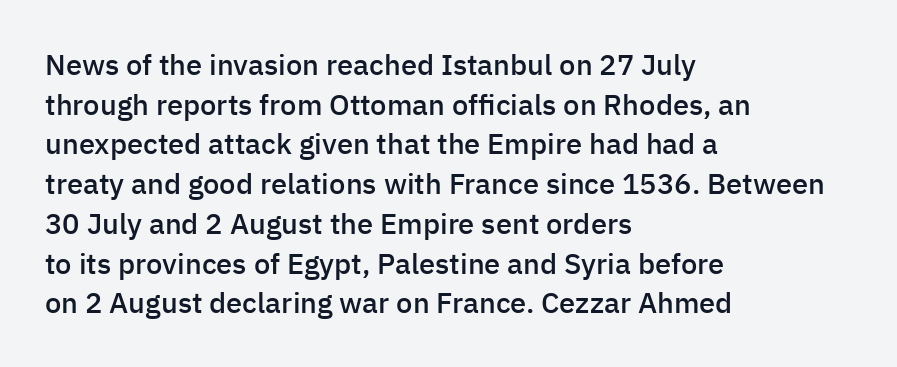
{"serif": "no", "italic": "no", "bold": "semi", "weight": "semibold", "width": "normal", "stroke_contrast": "low", "x_height": "medium", "monospaced": "no", "underline": "no", "align": "left", "line_spacing": "normal", "line_spacing_ratio": 1.37, "letter_spacing": "normal", "letter_spacing_em": 0.0, "glyph_px": 29}
